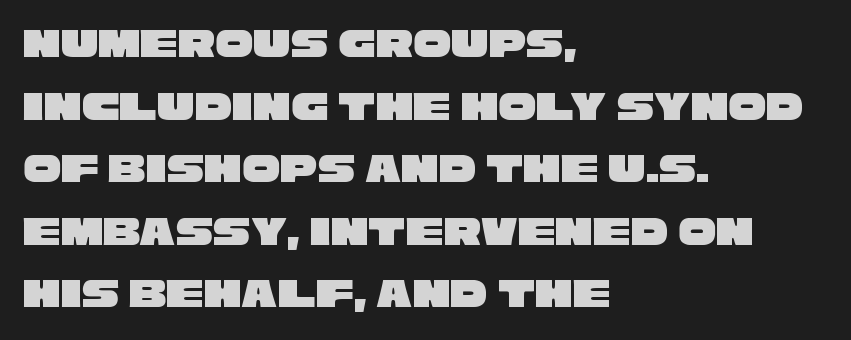
Q: Is the typeface a serif or a sans-serif typeface? A: Sans-serif.
Q: Is the text underlined? A: No.
Q: How is the paragraph aligned? A: Left-aligned.
Q: Is the spacing between letters normal or unusually wide? A: Normal.
Q: Is the spacing between lines tight, normal or loose? A: Normal.
Q: Width (condensed, normal, or wide)? A: Wide.
Q: Stroke contrast? A: Low.
Q: x-height? A: Large.
Q: Monospaced? A: No.
